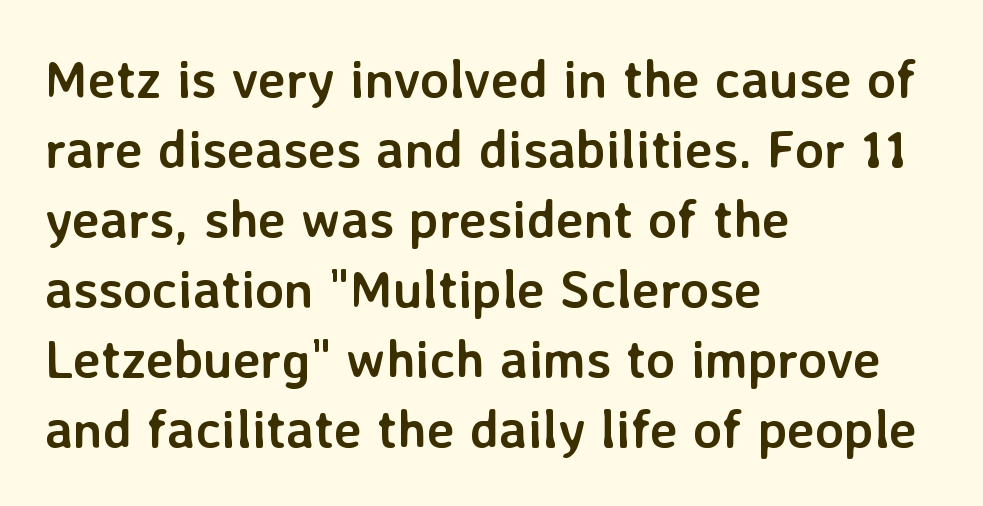
The compositor pushed each line to the left boundary. These lines sit exactly where default settings would place them. Varying glyph widths throughout — classic text-font behaviour. Unmarked baselines from the first word to the last. A typesetter would call this zero additional tracking.
